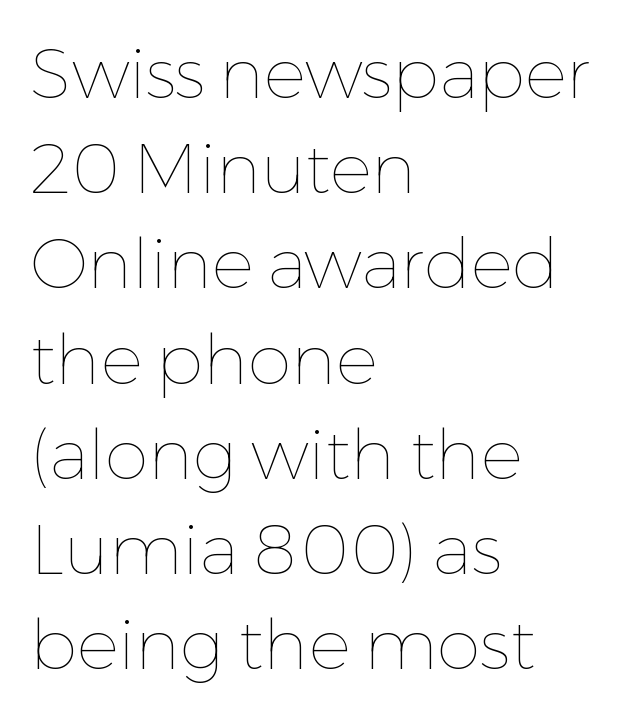
Q: Is the text bold? A: No.
Q: Is the text italic (slanted)? A: No, it is upright.
Q: Is the text underlined? A: No.
Q: How is the paragraph aligned? A: Left-aligned.
Q: Is the spacing between letters normal or unusually wide? A: Normal.
Q: Is the spacing between lines tight, normal or loose? A: Normal.
Q: Width (condensed, normal, or wide)? A: Normal.
Q: Stroke contrast? A: Low.
Q: x-height? A: Medium.
Q: Monospaced? A: No.
